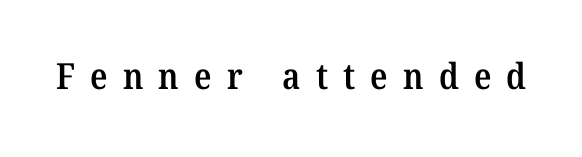
The image shows 36 px semibold serif type; set unusually wide letter spacing (+0.42 em), not underlined; medium stroke contrast and a medium x-height.
